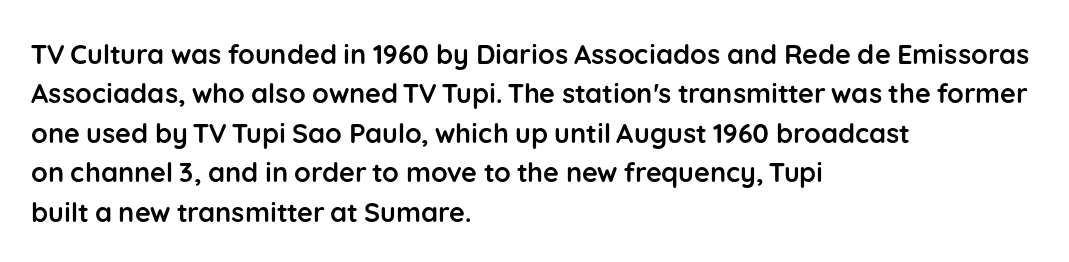
Q: Is the text bold? A: Yes.
Q: Is the text italic (slanted)? A: No, it is upright.
Q: Is the text underlined? A: No.
Q: How is the paragraph aligned? A: Left-aligned.
Q: Is the spacing between letters normal or unusually wide? A: Normal.
Q: Is the spacing between lines tight, normal or loose? A: Normal.
